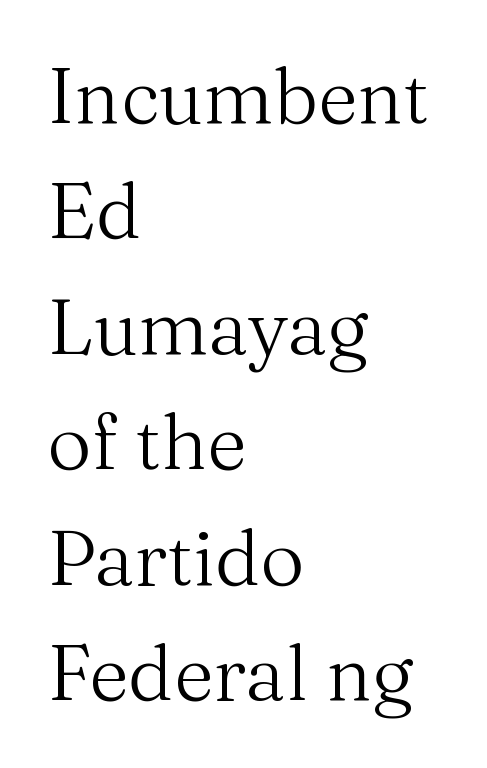
Every row of glyphs begins at an identical x-position on the left. Nobody drew a line under any word here. The typesetting does not lean heavy: it is not bold. This is roman type, the default non-slanted kind.
